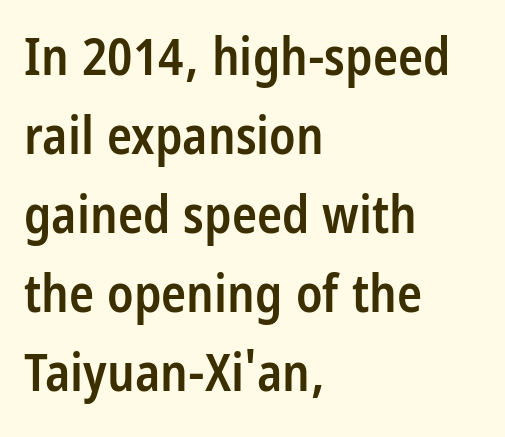
Q: Is the text bold? A: Semi-bold.
Q: Is the text italic (slanted)? A: No, it is upright.
Q: Is the typeface a serif or a sans-serif typeface? A: Sans-serif.
Q: Is the text underlined? A: No.
Q: How is the paragraph aligned? A: Left-aligned.
Q: Is the spacing between letters normal or unusually wide? A: Normal.
Q: Is the spacing between lines tight, normal or loose? A: Normal.
Q: Width (condensed, normal, or wide)? A: Condensed.
Q: Stroke contrast? A: Low.
Q: x-height? A: Large.
Q: Monospaced? A: No.
